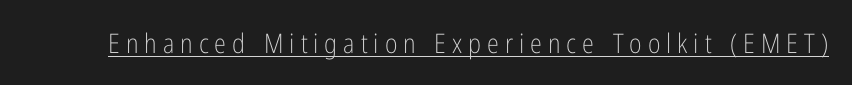
The image shows 27 px text type, upright; set unusually wide letter spacing (+0.22 em), underlined.
